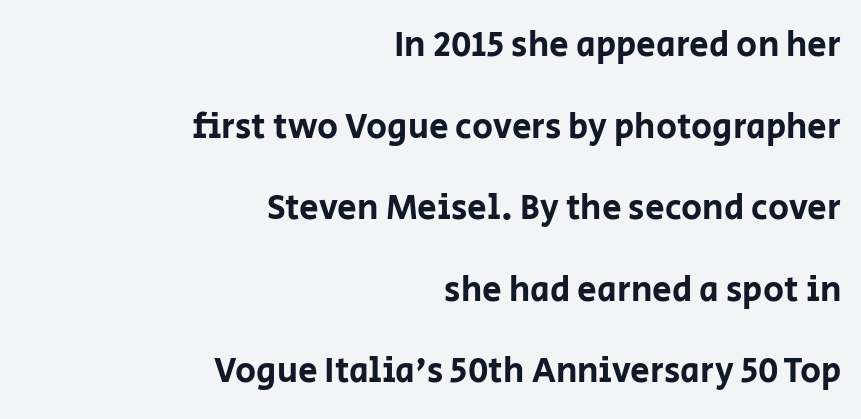
The image shows 35 px sans-serif type, upright; set right-aligned, loose line spacing (2.33x), normal letter spacing, not underlined; low stroke contrast and a large x-height.
